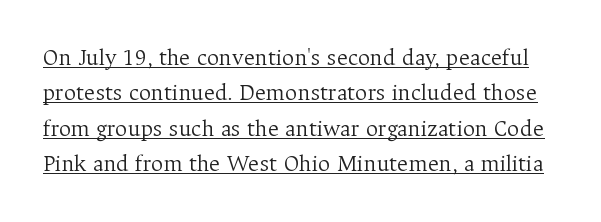
Q: Is the text bold? A: No.
Q: Is the text italic (slanted)? A: No, it is upright.
Q: Is the text underlined? A: Yes.
Q: Is the spacing between letters normal or unusually wide? A: Normal.
Q: Is the spacing between lines tight, normal or loose? A: Normal.
